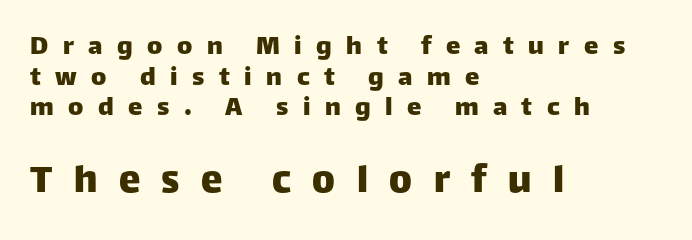
The image shows 43 px sans-serif type, upright; set left-aligned, tight line spacing (1.06x), unusually wide letter spacing (+0.5 em), not underlined; the second (bottom) block is 1.48x larger; low stroke contrast and a large x-height.
